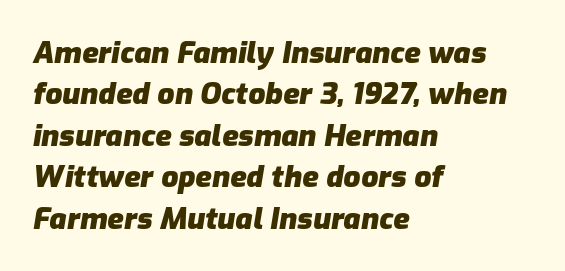
Here the glyphs are tracked normally, forming tight word shapes. Compared with a centered layout, this one pins lines to the left instead. Slant detected: the letters are inclined. Weight: bold. Character widths vary here, with narrow letters taking less room than wide ones.
